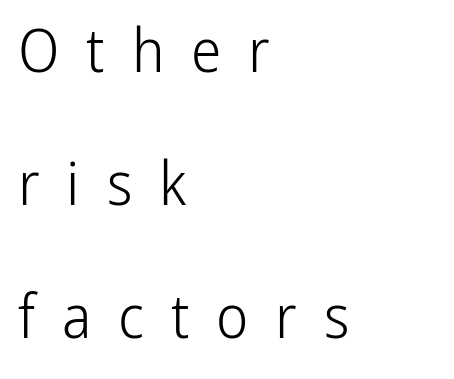
{"serif": "no", "italic": "no", "bold": "no", "weight": "light", "width": "condensed", "stroke_contrast": "low", "x_height": "medium", "monospaced": "no", "underline": "no", "align": "left", "line_spacing": "loose", "line_spacing_ratio": 2.18, "letter_spacing": "wide", "letter_spacing_em": 0.44, "glyph_px": 61}
